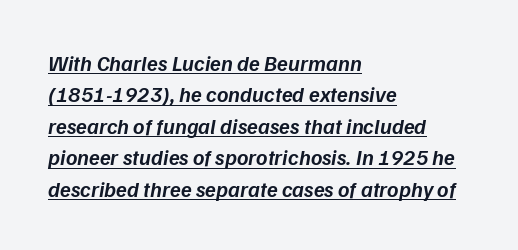
Characters follow at the spacing the type designer built in. The string is rendered with underlining switched on. Set as a demibold, roughly 600 on the weight scale. Caption: multi-line text, flush left, ragged right. Successive baselines arrive at the customary interval. Italic? Definitely — the glyphs are oblique.
